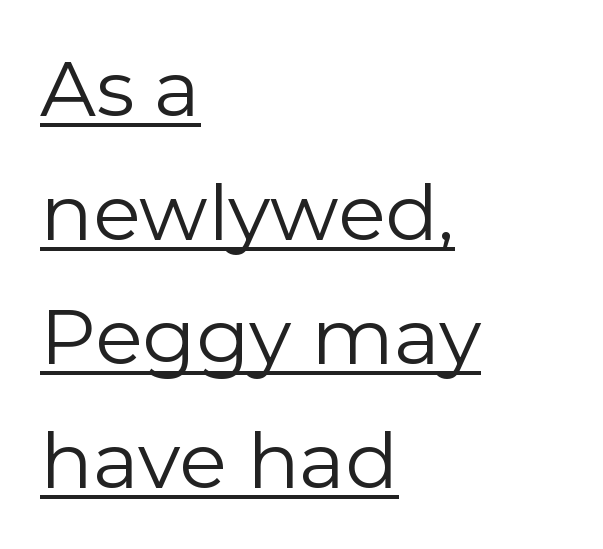
Q: Is the text bold? A: No.
Q: Is the text italic (slanted)? A: No, it is upright.
Q: Is the typeface a serif or a sans-serif typeface? A: Sans-serif.
Q: Is the text underlined? A: Yes.
Q: How is the paragraph aligned? A: Left-aligned.
Q: Is the spacing between letters normal or unusually wide? A: Normal.
Q: Is the spacing between lines tight, normal or loose? A: Normal.
Q: Width (condensed, normal, or wide)? A: Normal.
Q: Stroke contrast? A: Low.
Q: x-height? A: Medium.
Q: Monospaced? A: No.
